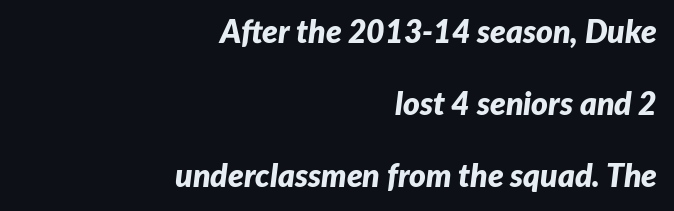
The lines are quadded right. The specimen reads as italic at a glance. Words appear dense and cohesive because spacing is normal. Here the designer chose a conventional face with non-uniform glyph widths. A full-strength bold gives these letters their thick strokes.
